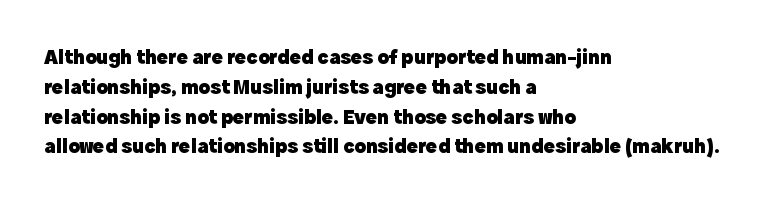
A bare baseline throughout the passage. Heavy-handed strokes throughout: this text is bold. Style check: upright. The setting favours the left margin, as ordinary paragraphs usually do. How are the letters spaced? Ordinarily, with no added tracking.
